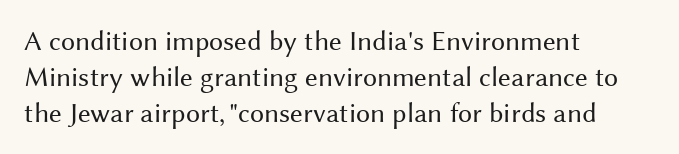
Q: Is the text bold? A: No.
Q: Is the text italic (slanted)? A: No, it is upright.
Q: Is the typeface a serif or a sans-serif typeface? A: Sans-serif.
Q: Is the text underlined? A: No.
Q: How is the paragraph aligned? A: Left-aligned.
Q: Is the spacing between letters normal or unusually wide? A: Normal.
Q: Is the spacing between lines tight, normal or loose? A: Normal.
Q: Width (condensed, normal, or wide)? A: Normal.
Q: Stroke contrast? A: Medium.
Q: x-height? A: Medium.
Q: Monospaced? A: No.
